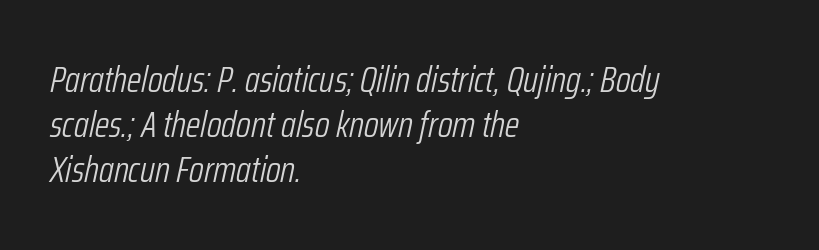
Glyph-to-glyph distance matches everyday printed text. The face looks like a standard text weight, possibly lighter. The area under the type is left untouched. The rendering uses natural spacing where letterforms have individual widths.
